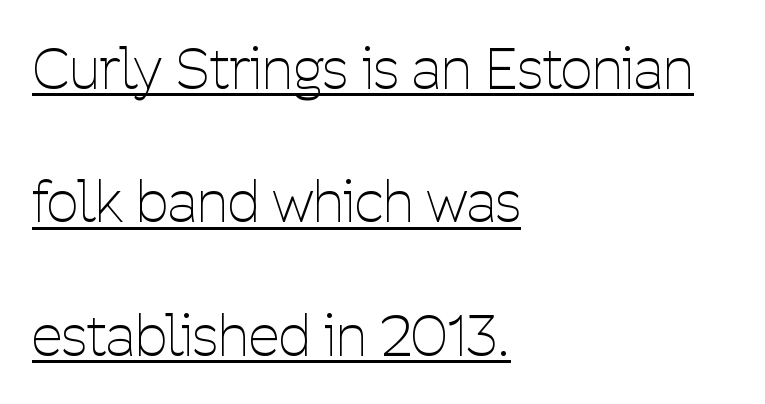
Q: Is the text bold? A: No.
Q: Is the text italic (slanted)? A: No, it is upright.
Q: Is the typeface a serif or a sans-serif typeface? A: Sans-serif.
Q: Is the text underlined? A: Yes.
Q: How is the paragraph aligned? A: Left-aligned.
Q: Is the spacing between letters normal or unusually wide? A: Normal.
Q: Is the spacing between lines tight, normal or loose? A: Loose.
Q: Width (condensed, normal, or wide)? A: Condensed.
Q: Stroke contrast? A: Low.
Q: x-height? A: Medium.
Q: Monospaced? A: No.
